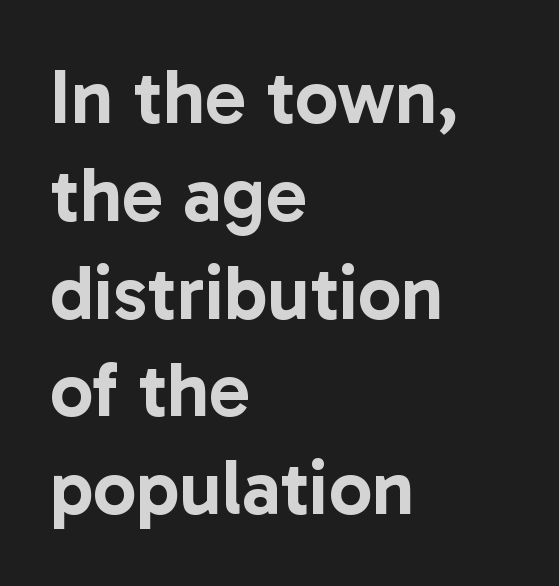
The image shows 77 px sans-serif type, upright; set left-aligned, normal line spacing (1.27x), normal letter spacing, not underlined; low stroke contrast and a medium x-height.
